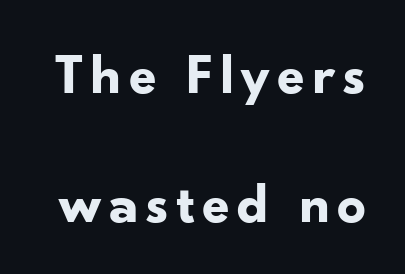
Q: Is the text bold? A: Yes.
Q: Is the text italic (slanted)? A: No, it is upright.
Q: Is the typeface a serif or a sans-serif typeface? A: Sans-serif.
Q: Is the text underlined? A: No.
Q: Is the spacing between lines tight, normal or loose? A: Loose.
Q: Width (condensed, normal, or wide)? A: Normal.
Q: Stroke contrast? A: Low.
Q: x-height? A: Small.
Q: Monospaced? A: No.
